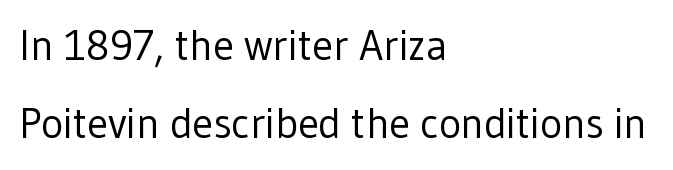
{"serif": "no", "italic": "no", "bold": "no", "weight": "regular", "width": "normal", "stroke_contrast": "low", "x_height": "medium", "monospaced": "no", "underline": "no", "align": "left", "line_spacing_ratio": 1.86, "letter_spacing": "normal", "letter_spacing_em": 0.0, "glyph_px": 42}
